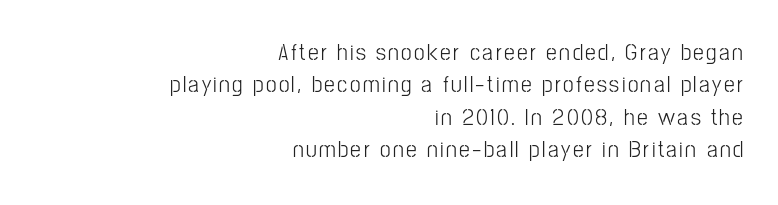
{"italic": "no", "bold": "no", "underline": "no", "align": "right", "line_spacing": "normal", "line_spacing_ratio": 1.35, "glyph_px": 24}
